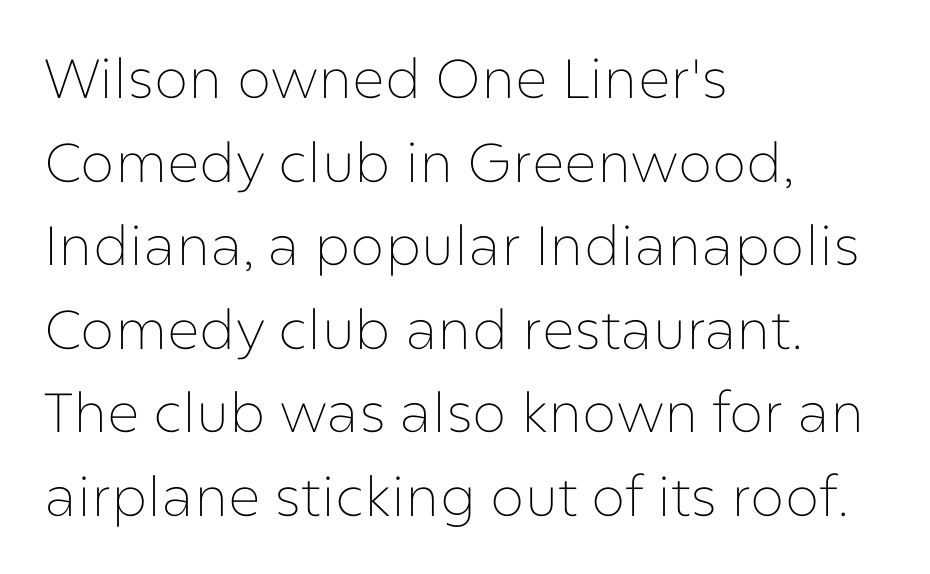
Q: Is the text bold? A: No.
Q: Is the text italic (slanted)? A: No, it is upright.
Q: Is the typeface a serif or a sans-serif typeface? A: Sans-serif.
Q: Is the text underlined? A: No.
Q: How is the paragraph aligned? A: Left-aligned.
Q: Is the spacing between letters normal or unusually wide? A: Normal.
Q: Is the spacing between lines tight, normal or loose? A: Normal.
Q: Width (condensed, normal, or wide)? A: Normal.
Q: Stroke contrast? A: Low.
Q: x-height? A: Medium.
Q: Monospaced? A: No.
